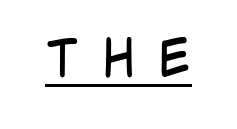
{"serif": "no", "italic": "no", "bold": "no", "weight": "regular", "width": "condensed", "stroke_contrast": "low", "x_height": "large", "monospaced": "no", "underline": "yes", "letter_spacing": "wide", "letter_spacing_em": 0.47, "glyph_px": 52}
